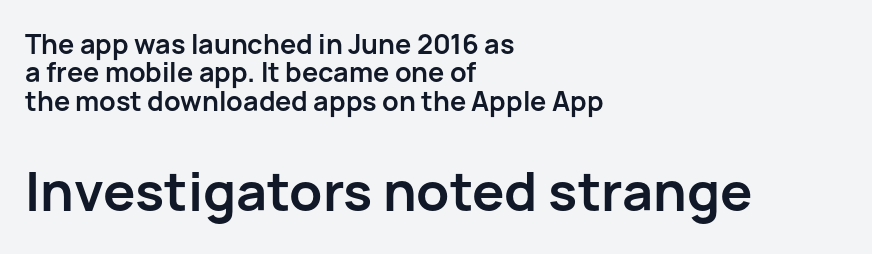
Q: Is the text bold? A: Yes.
Q: Is the text italic (slanted)? A: No, it is upright.
Q: Is the typeface a serif or a sans-serif typeface? A: Sans-serif.
Q: Is the text underlined? A: No.
Q: How is the paragraph aligned? A: Left-aligned.
Q: Is the spacing between letters normal or unusually wide? A: Normal.
Q: Is the spacing between lines tight, normal or loose? A: Tight.
Q: Which block of text is set in a larger size, the first (top) or the second (bottom)? A: The second (bottom) one.
Q: Width (condensed, normal, or wide)? A: Normal.
Q: Stroke contrast? A: Low.
Q: x-height? A: Medium.
Q: Monospaced? A: No.
